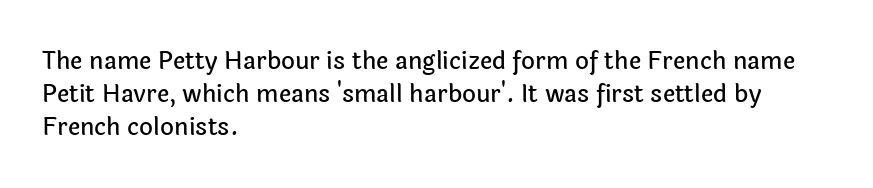
The image shows 24 px text type, upright; set left-aligned, normal line spacing (1.37x), normal letter spacing, not underlined.
